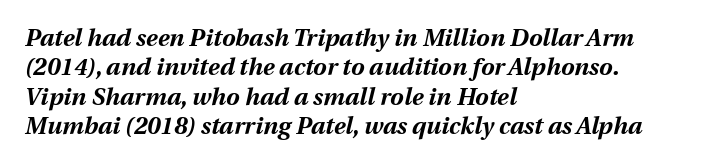
The image shows 24 px bold type, italic (leaning right); set left-aligned, line spacing 1.22x, normal letter spacing, not underlined.
